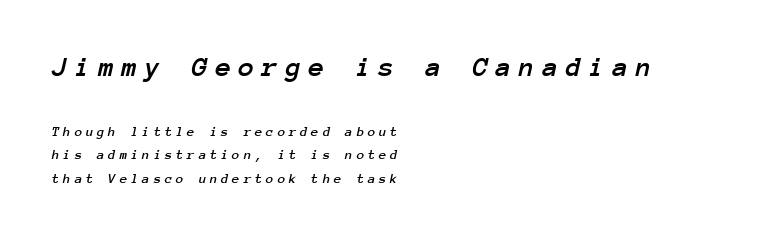
The image shows 29 px text type, italic (leaning right), monospaced; set left-aligned, normal line spacing (1.68x), unusually wide letter spacing (+0.26 em), not underlined; the first (top) block is 2.07x larger; low stroke contrast and a medium x-height.
